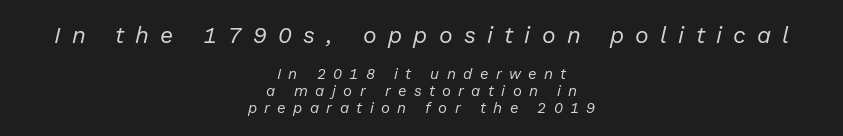
{"italic": "yes", "lean": "right", "slant_degrees": 13, "bold": "no", "underline": "no", "align": "center", "line_spacing": "tight", "line_spacing_ratio": 1.14, "letter_spacing": "wide", "letter_spacing_em": 0.49, "larger_block": "first", "size_ratio": 1.53, "glyph_px": 23}
